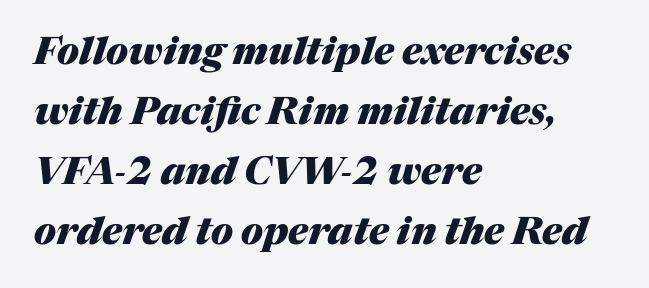
{"italic": "yes", "lean": "right", "slant_degrees": 17, "bold": "yes", "weight": "heavy", "width": "normal", "stroke_contrast": "medium", "x_height": "medium", "monospaced": "no", "underline": "no", "align": "left", "line_spacing": "normal", "line_spacing_ratio": 1.58, "letter_spacing": "normal", "letter_spacing_em": 0.0, "glyph_px": 38}
